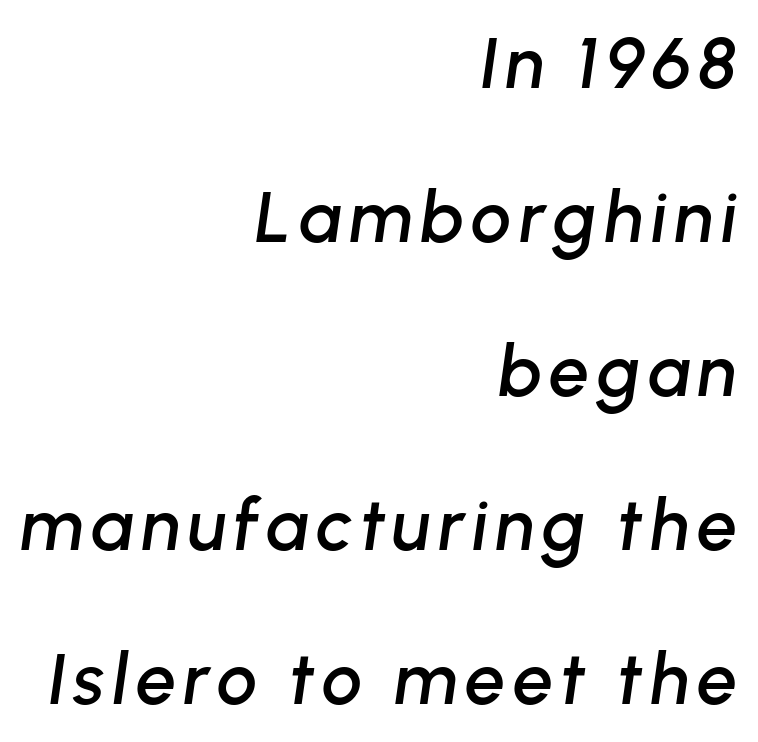
Is there much room between lines? Yes — plenty of vertical air separates them. Posture: slanted. Anything drawn beneath the words? Only blank space. The paragraph has a hard right edge and a soft left edge. Each letter keeps its own natural width here, so spacing adapts to shape.
